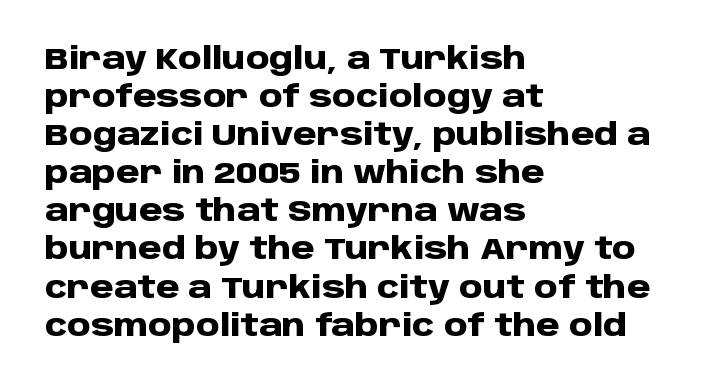
Q: Is the text bold? A: Yes.
Q: Is the text italic (slanted)? A: No, it is upright.
Q: Is the typeface a serif or a sans-serif typeface? A: Sans-serif.
Q: Is the text underlined? A: No.
Q: How is the paragraph aligned? A: Left-aligned.
Q: Is the spacing between letters normal or unusually wide? A: Normal.
Q: Is the spacing between lines tight, normal or loose? A: Normal.
Q: Width (condensed, normal, or wide)? A: Normal.
Q: Stroke contrast? A: Low.
Q: x-height? A: Large.
Q: Monospaced? A: No.
